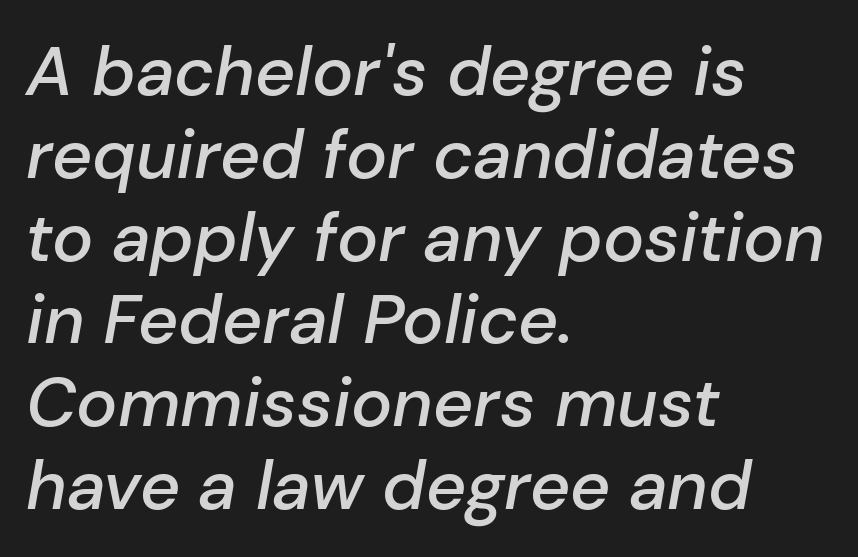
Q: Is the text bold? A: Semi-bold.
Q: Is the text italic (slanted)? A: Yes, it leans right by about 10 degrees.
Q: Is the text underlined? A: No.
Q: How is the paragraph aligned? A: Left-aligned.
Q: Is the spacing between letters normal or unusually wide? A: Normal.
Q: Width (condensed, normal, or wide)? A: Normal.
Q: Stroke contrast? A: Low.
Q: x-height? A: Medium.
Q: Monospaced? A: No.
